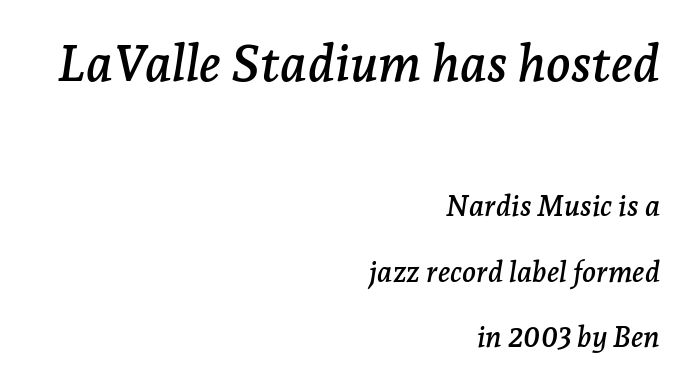
Varying glyph widths throughout — classic text-font behaviour. The lines in this sample share a right terminus and differ only in where they begin. The rendering uses a large line-height, opening up the rows. The space beneath each line is pristine and unruled. Yep, that's italic — everything's leaning.
